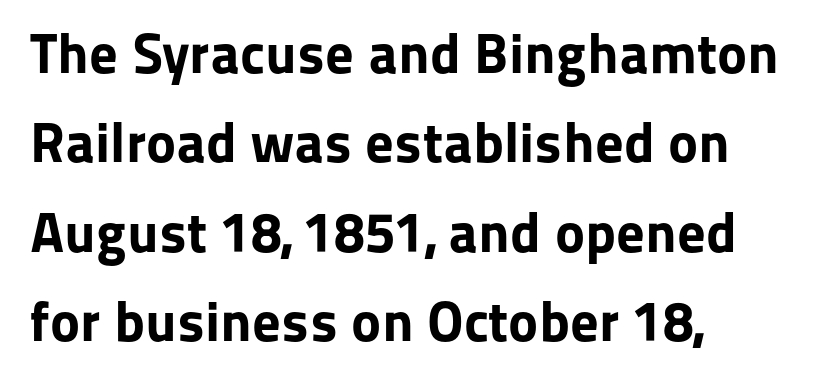
Looks like regular typesetting: each glyph gets only the width it needs. It's the straight-up-and-down kind of type. Bold? Absolutely — the strokes are thick and heavy. Glyph-to-glyph distance matches everyday printed text.
